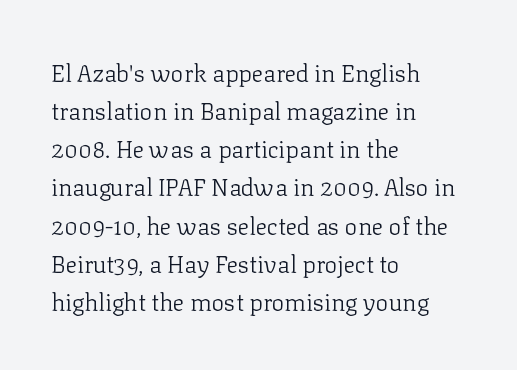
Is there much room between lines? A standard amount, neither cramped nor airy. A roman cut, with each character standing at attention. How are the letters spaced? Ordinarily, with no added tracking. This rendering features lettering with no underline. The paragraph shown leans on its left margin. The weight tops out at a normal text grade.
